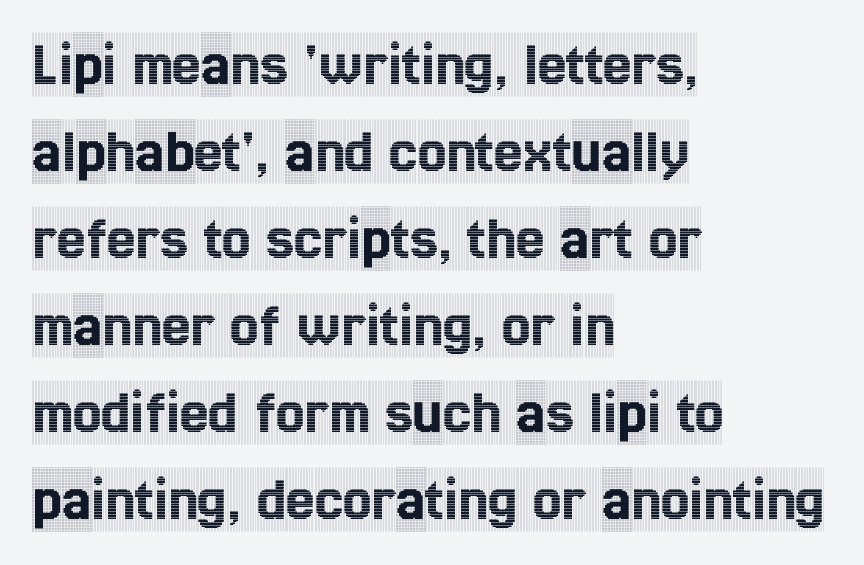
{"serif": "yes", "italic": "no", "width": "condensed", "x_height": "large", "monospaced": "no", "underline": "no", "align": "left", "line_spacing": "normal", "line_spacing_ratio": 1.36, "letter_spacing": "normal", "letter_spacing_em": 0.0, "glyph_px": 64}
